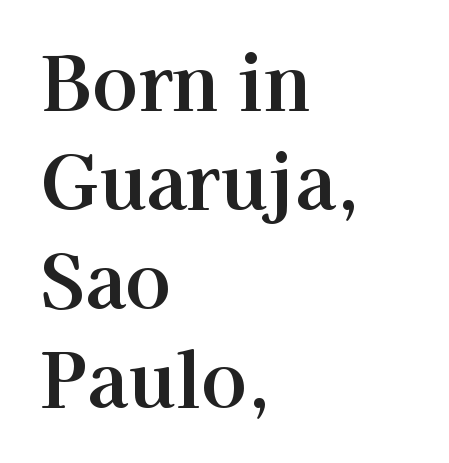
The image shows 75 px serif type, upright; set left-aligned, normal line spacing (1.32x), normal letter spacing, not underlined; high stroke contrast and a medium x-height.
